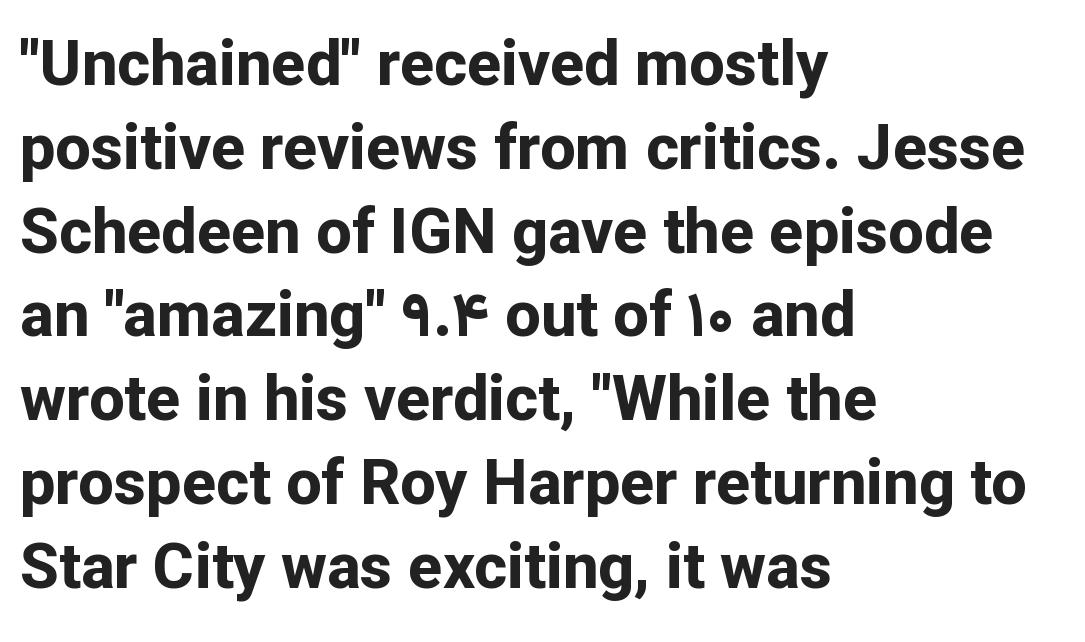
{"serif": "no", "italic": "no", "bold": "yes", "weight": "bold", "width": "normal", "stroke_contrast": "low", "x_height": "medium", "monospaced": "no", "underline": "no", "align": "left", "line_spacing": "normal", "line_spacing_ratio": 1.33, "letter_spacing": "normal", "letter_spacing_em": 0.0, "glyph_px": 63}
